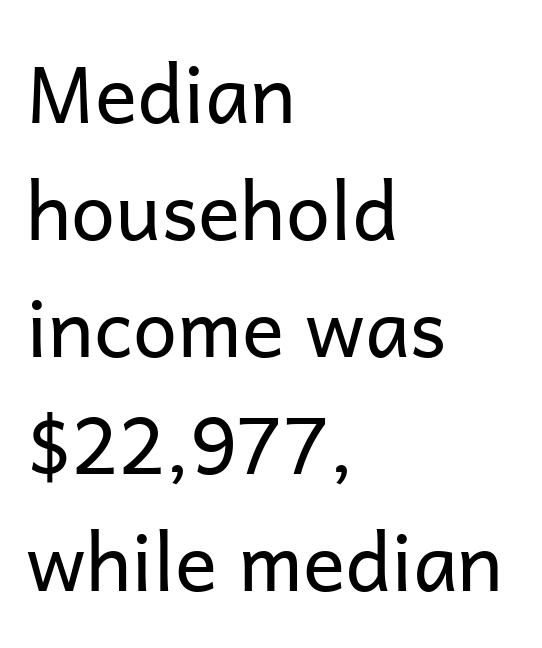
Regarding serifs, this sample does without them. Interline gaps are of average width in this sample. Weight: in the light-to-regular range. Glance below the letters and you will spot only blank space. Words appear dense and cohesive because spacing is normal. Vertical strokes here are truly vertical.
